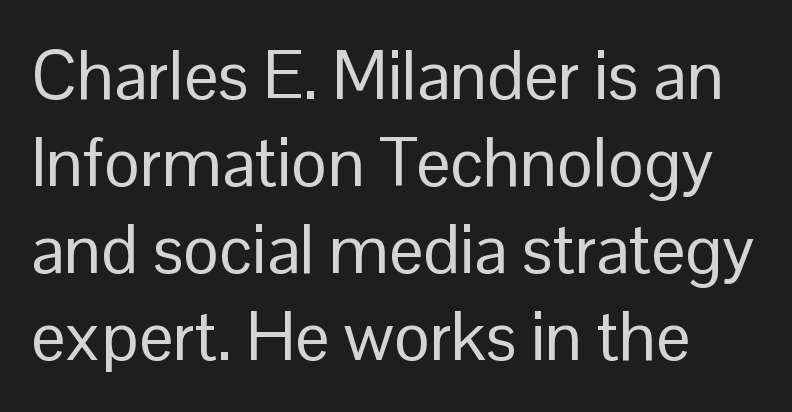
{"serif": "no", "italic": "no", "bold": "no", "weight": "regular", "width": "normal", "stroke_contrast": "low", "x_height": "medium", "monospaced": "no", "underline": "no", "line_spacing": "normal", "line_spacing_ratio": 1.28, "letter_spacing": "normal", "letter_spacing_em": 0.0, "glyph_px": 68}
